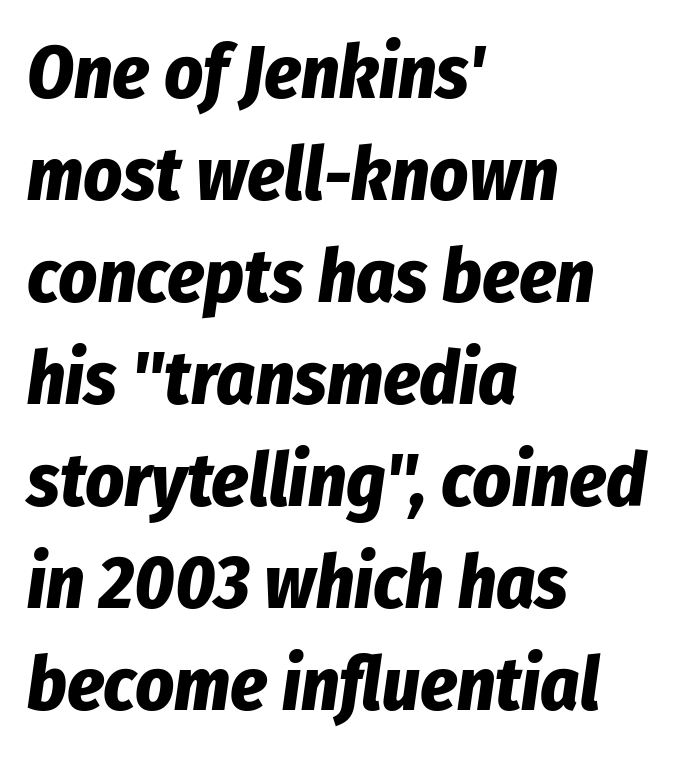
Notice how the passage keeps a crisp vertical edge on the left only. The letters advance in unequal steps, a hallmark of proportional type. The passage shown leans; its letterforms are oblique. Weight: bold.
